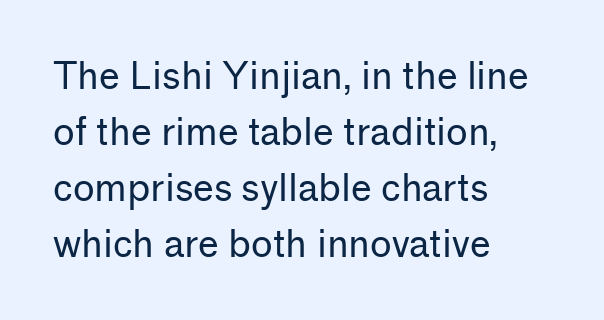
The image shows 37 px regular-weight sans-serif type, upright; set left-aligned, normal line spacing (1.51x), normal letter spacing, not underlined; low stroke contrast and a medium x-height.
